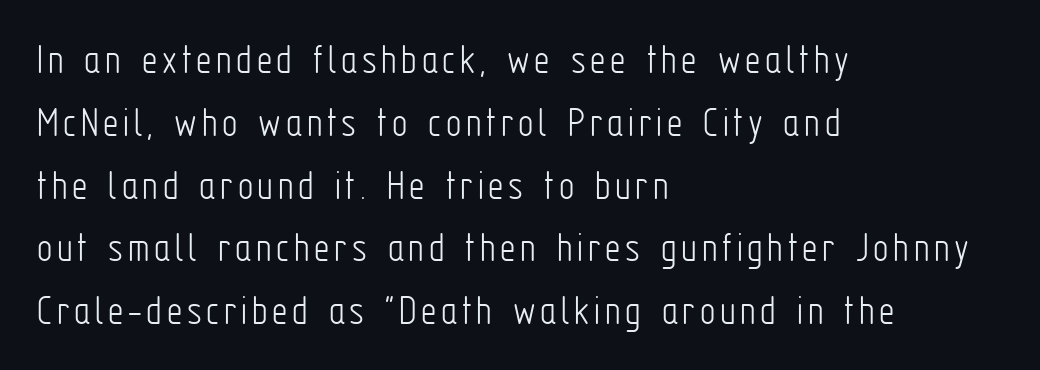
Compared with a typical body face, this is equally light or lighter still. Does the copy run flush right? No — it runs flush left. Every character sits straight up, as roman type does. This sample has the flowing, uneven cadence of proportional lettering. Look at the bottom of the vertical strokes: they stop flat, with no serifs.
